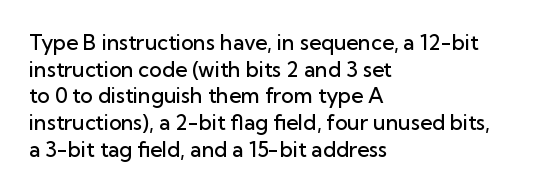
Q: Is the text bold? A: Semi-bold.
Q: Is the text italic (slanted)? A: No, it is upright.
Q: Is the text underlined? A: No.
Q: How is the paragraph aligned? A: Left-aligned.
Q: Is the spacing between letters normal or unusually wide? A: Normal.
Q: Is the spacing between lines tight, normal or loose? A: Normal.
